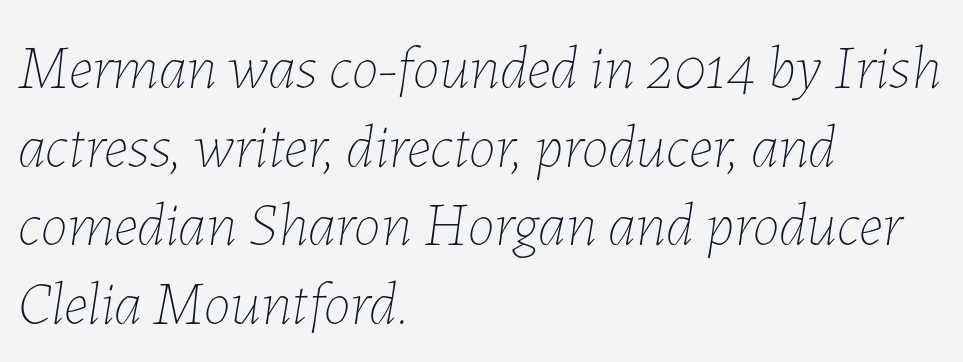
{"italic": "yes", "lean": "right", "slant_degrees": 7, "bold": "no", "weight": "thin", "width": "normal", "stroke_contrast": "low", "x_height": "medium", "monospaced": "no", "underline": "no", "align": "left", "line_spacing": "normal", "line_spacing_ratio": 1.29, "letter_spacing": "normal", "letter_spacing_em": 0.0, "glyph_px": 61}
